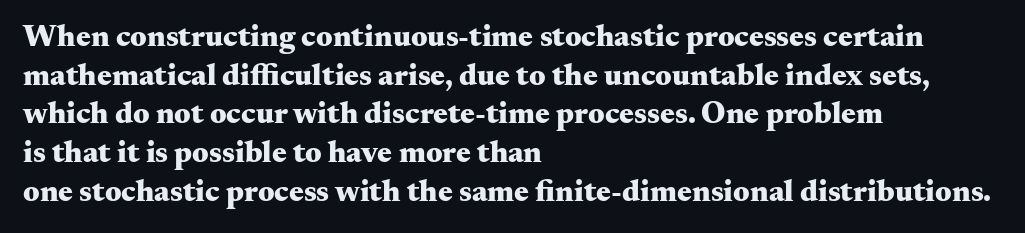
Q: Is the text bold? A: Yes.
Q: Is the text italic (slanted)? A: No, it is upright.
Q: Is the typeface a serif or a sans-serif typeface? A: Serif.
Q: Is the text underlined? A: No.
Q: How is the paragraph aligned? A: Left-aligned.
Q: Is the spacing between letters normal or unusually wide? A: Normal.
Q: Is the spacing between lines tight, normal or loose? A: Normal.
Q: Width (condensed, normal, or wide)? A: Wide.
Q: Stroke contrast? A: Medium.
Q: x-height? A: Small.
Q: Monospaced? A: No.
